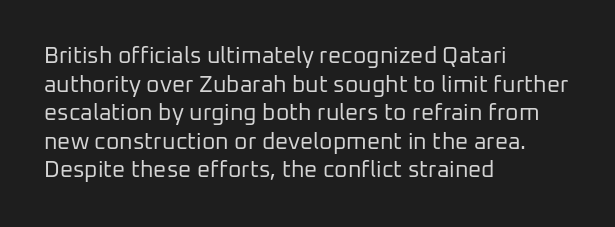
Beneath every word, the page is bare. On a weight scale, this lands at 450 or below. Look at the tracking — it's just the regular setting, nothing added. The typesetter chose a ragged-right arrangement here. Upright lettering throughout.
